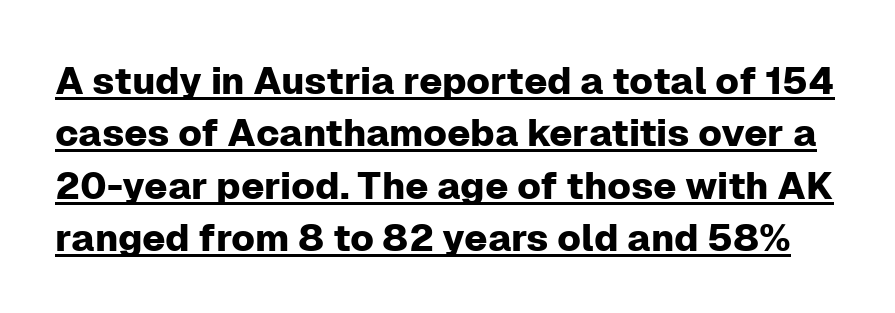
Q: Is the text italic (slanted)? A: No, it is upright.
Q: Is the typeface a serif or a sans-serif typeface? A: Sans-serif.
Q: Is the text underlined? A: Yes.
Q: Is the spacing between letters normal or unusually wide? A: Normal.
Q: Is the spacing between lines tight, normal or loose? A: Normal.
Q: Width (condensed, normal, or wide)? A: Normal.
Q: Stroke contrast? A: Low.
Q: x-height? A: Medium.
Q: Monospaced? A: No.
